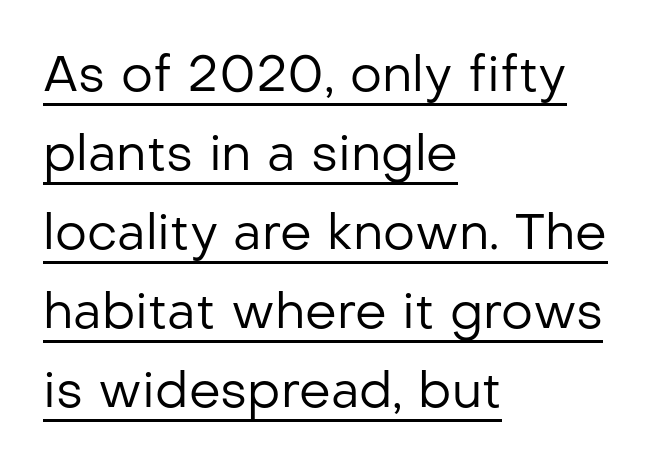
{"serif": "no", "italic": "no", "bold": "no", "weight": "regular", "width": "normal", "stroke_contrast": "low", "x_height": "medium", "monospaced": "no", "underline": "yes", "align": "left", "line_spacing": "normal", "line_spacing_ratio": 1.58, "letter_spacing": "normal", "letter_spacing_em": 0.0, "glyph_px": 50}
